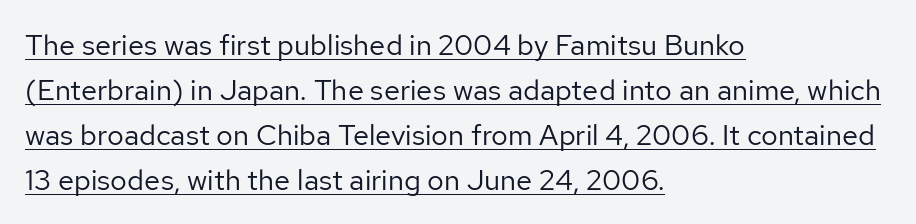
{"serif": "no", "italic": "no", "bold": "no", "weight": "regular", "width": "normal", "stroke_contrast": "low", "x_height": "medium", "monospaced": "no", "underline": "yes", "align": "left", "line_spacing": "normal", "line_spacing_ratio": 1.55, "letter_spacing": "normal", "letter_spacing_em": 0.0, "glyph_px": 29}
